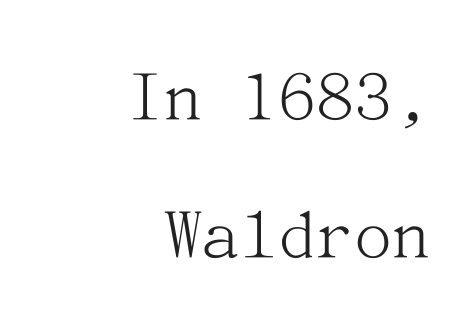
Right-aligned paragraph, ragged on the left. The gap between lines stays unmarked. The passage shown has conventional tracking throughout. Observe the serifs anchoring each vertical stroke in this sample. The weight would be labelled regular, book, light, or lighter still.
